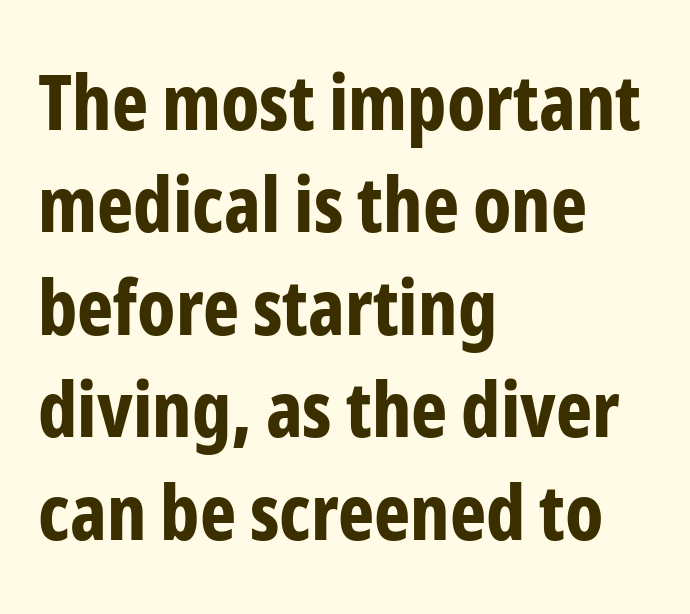
Q: Is the text bold? A: Yes.
Q: Is the text italic (slanted)? A: No, it is upright.
Q: Is the typeface a serif or a sans-serif typeface? A: Sans-serif.
Q: Is the text underlined? A: No.
Q: How is the paragraph aligned? A: Left-aligned.
Q: Is the spacing between letters normal or unusually wide? A: Normal.
Q: Is the spacing between lines tight, normal or loose? A: Normal.
Q: Width (condensed, normal, or wide)? A: Condensed.
Q: Stroke contrast? A: Low.
Q: x-height? A: Medium.
Q: Monospaced? A: No.
